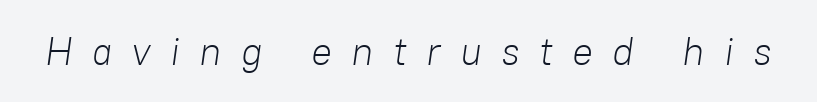
Q: Is the text bold? A: No.
Q: Is the text italic (slanted)? A: Yes, it leans right by about 8 degrees.
Q: Is the text underlined? A: No.
Q: Is the spacing between letters normal or unusually wide? A: Unusually wide.
Q: Width (condensed, normal, or wide)? A: Normal.
Q: Stroke contrast? A: Low.
Q: x-height? A: Medium.
Q: Monospaced? A: No.
